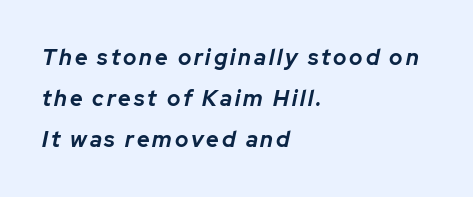
The image shows 22 px bold type, italic (leaning right); set left-aligned, line spacing 1.87x, not underlined.
